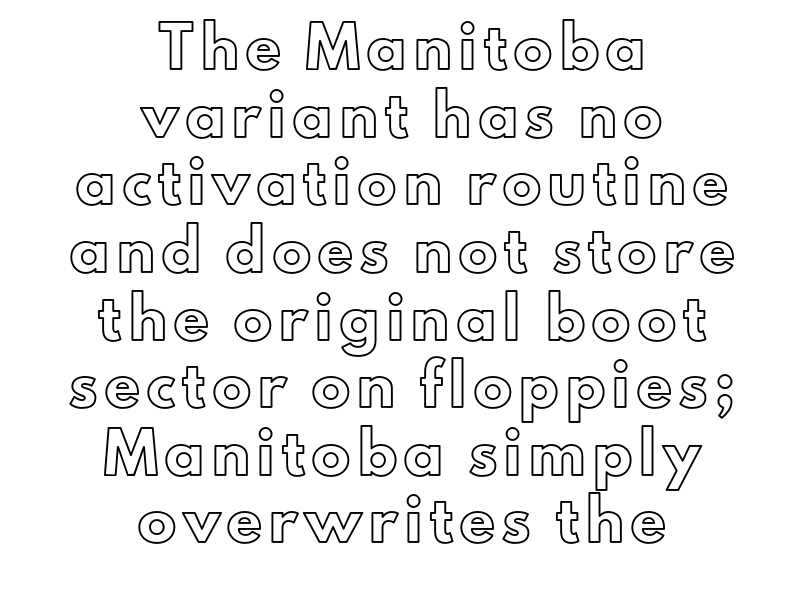
The image shows 38 px text type, upright; set centered, line spacing 1.78x, unusually wide letter spacing (+0.2 em), not underlined; a small x-height.
